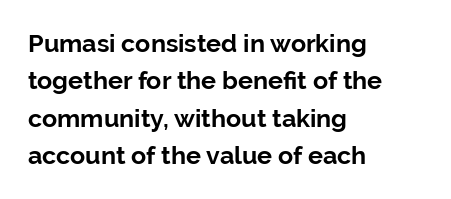
Q: Is the text bold? A: Yes.
Q: Is the text italic (slanted)? A: No, it is upright.
Q: Is the text underlined? A: No.
Q: How is the paragraph aligned? A: Left-aligned.
Q: Is the spacing between letters normal or unusually wide? A: Normal.
Q: Is the spacing between lines tight, normal or loose? A: Normal.
